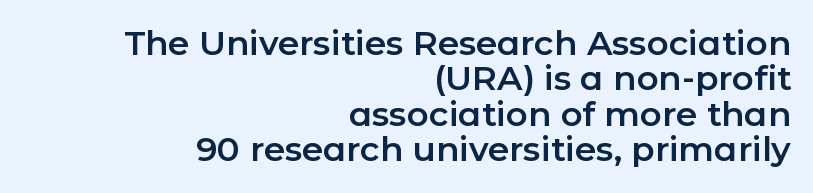
Q: Is the text italic (slanted)? A: No, it is upright.
Q: Is the typeface a serif or a sans-serif typeface? A: Sans-serif.
Q: Is the text underlined? A: No.
Q: How is the paragraph aligned? A: Right-aligned.
Q: Is the spacing between letters normal or unusually wide? A: Normal.
Q: Is the spacing between lines tight, normal or loose? A: Tight.
Q: Width (condensed, normal, or wide)? A: Normal.
Q: Stroke contrast? A: Low.
Q: x-height? A: Medium.
Q: Monospaced? A: No.
